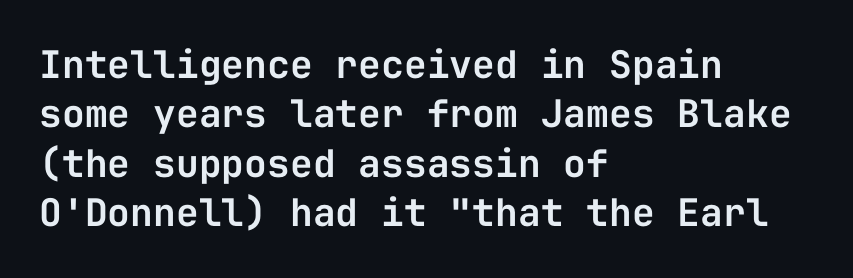
Regarding leading, the lines here are spaced in the standard way. The compositor pushed each line to the left boundary. Every character sits straight up, as roman type does. The letterforms sit shoulder to shoulder at normal distance.
